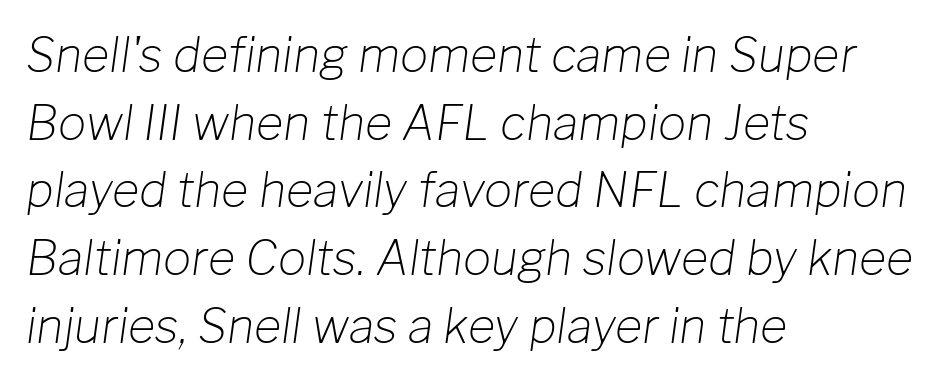
The image shows 47 px light type, italic (leaning right); set left-aligned, normal line spacing (1.44x), normal letter spacing, not underlined; low stroke contrast and a medium x-height.
